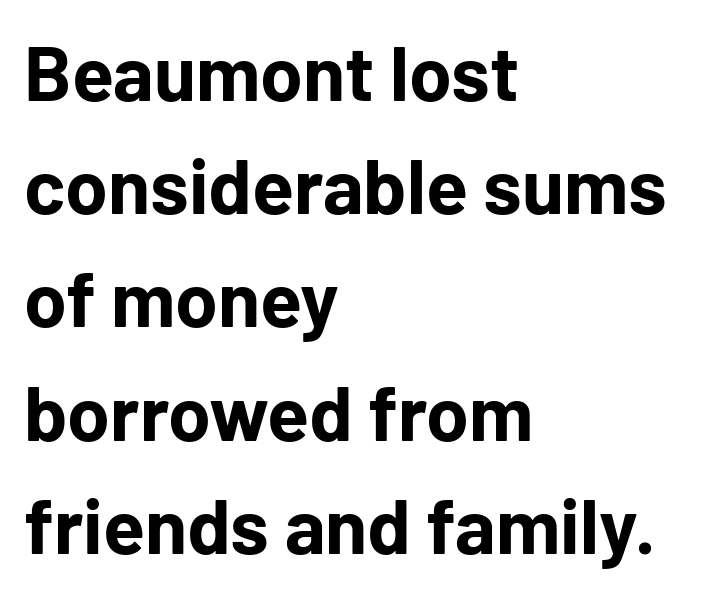
The image shows 77 px bold sans-serif type, upright; set left-aligned, normal line spacing (1.47x), normal letter spacing, not underlined; low stroke contrast and a medium x-height.
